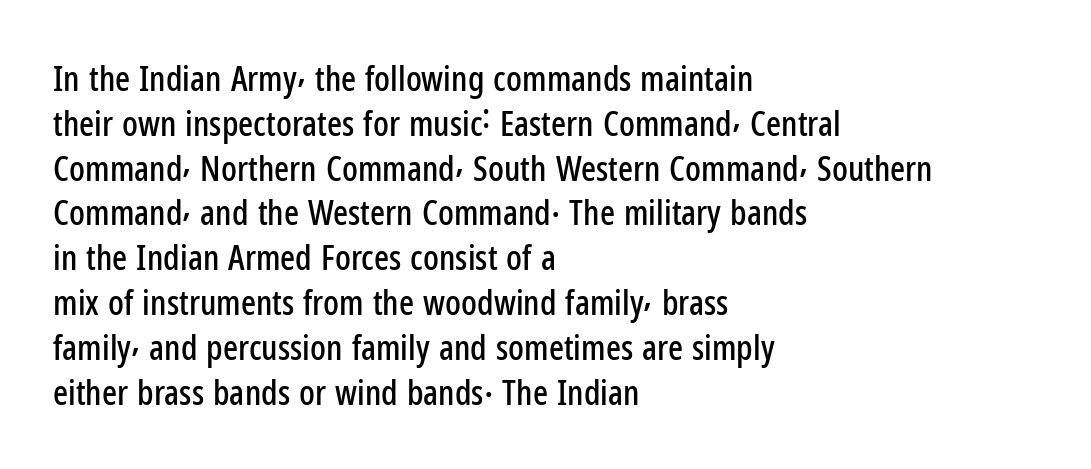
Check under the words: just untouched page. The letters carry no serifs — their stems end cleanly without finishing strokes. A student would call this left alignment; a typographer would say flush left, rag right. Does the lettering tilt? It doesn't — this is upright. Nobody touched the tracking dial on this one. The letters advance in unequal steps, a hallmark of proportional type.
